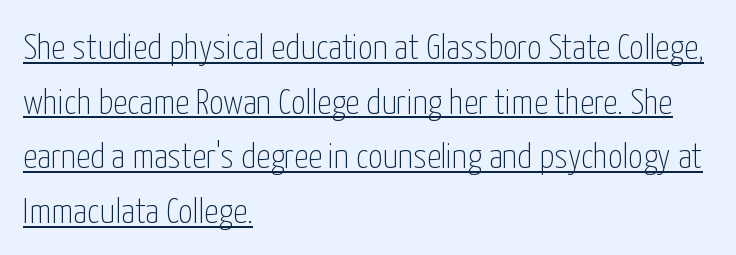
Q: Is the text bold? A: No.
Q: Is the text italic (slanted)? A: No, it is upright.
Q: Is the typeface a serif or a sans-serif typeface? A: Sans-serif.
Q: Is the text underlined? A: Yes.
Q: How is the paragraph aligned? A: Left-aligned.
Q: Is the spacing between letters normal or unusually wide? A: Normal.
Q: Is the spacing between lines tight, normal or loose? A: Normal.
Q: Width (condensed, normal, or wide)? A: Condensed.
Q: Stroke contrast? A: Low.
Q: x-height? A: Medium.
Q: Monospaced? A: No.
